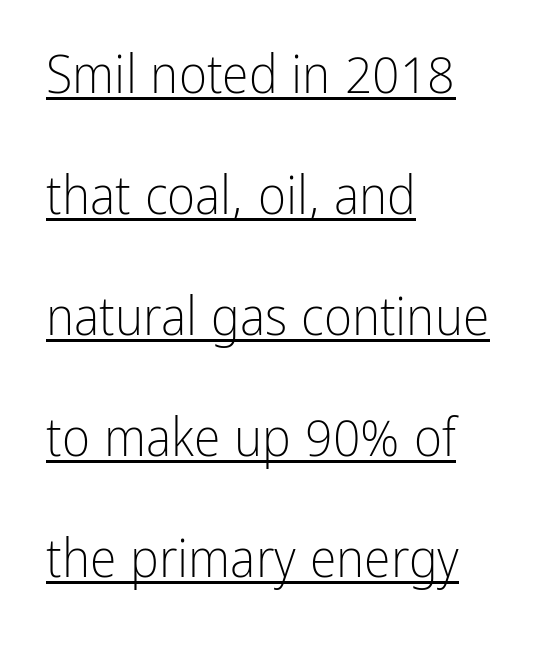
This sample has the flowing, uneven cadence of proportional lettering. Serifs: no, the terminals of the letterforms are clean. Compared with undecorated copy, this sample adds a rule below the words. The line texture is even and compact thanks to regular tracking. Do the letters lean? They stand straight. This block would shrink considerably if given ordinary leading; it's expanded now.
